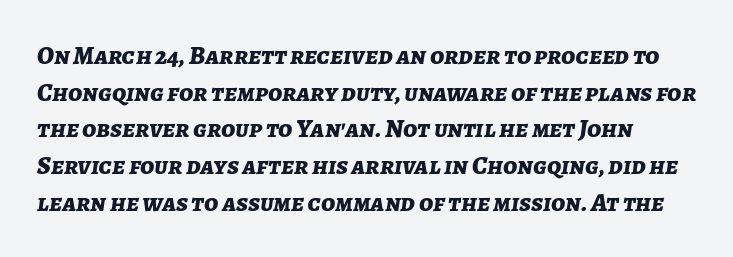
Q: Is the text bold? A: Yes.
Q: Is the text italic (slanted)? A: Yes, it leans right by about 7 degrees.
Q: Is the text underlined? A: No.
Q: Is the spacing between letters normal or unusually wide? A: Normal.
Q: Is the spacing between lines tight, normal or loose? A: Normal.
